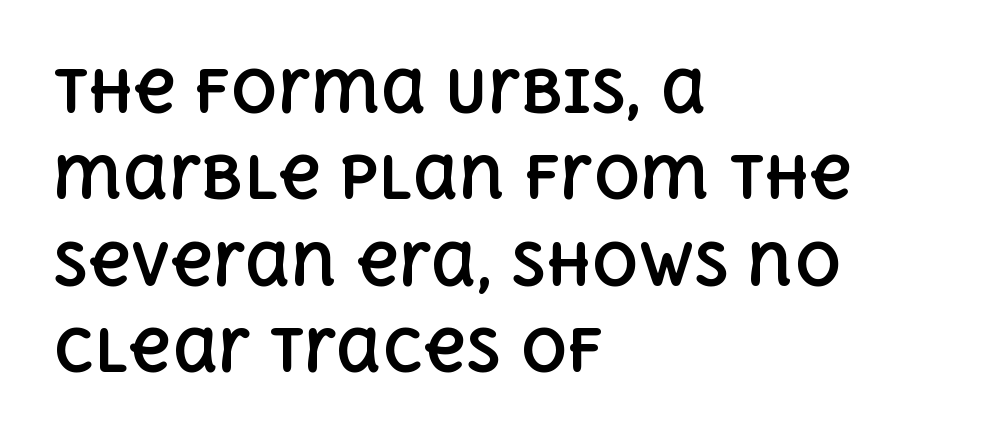
The image shows 58 px bold type, upright; set left-aligned, normal line spacing (1.49x), normal letter spacing, not underlined; a large x-height.
